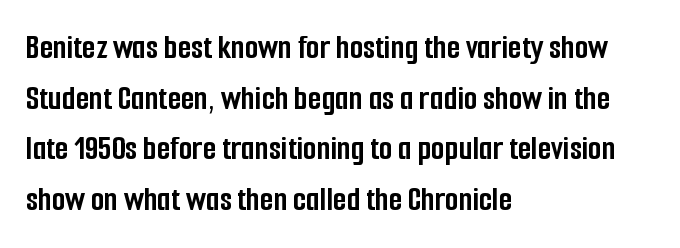
The image shows 35 px semibold, condensed sans-serif type, upright; set left-aligned, normal line spacing (1.45x), normal letter spacing, not underlined; low stroke contrast and a medium x-height.
